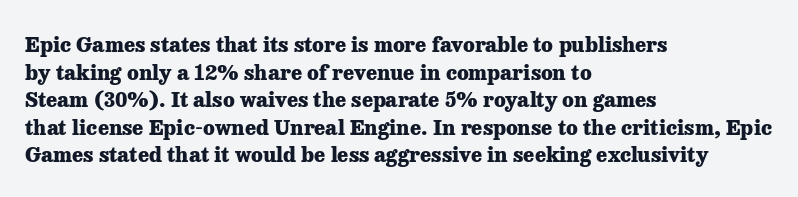
{"italic": "no", "bold": "yes", "underline": "no", "align": "left", "line_spacing": "normal", "line_spacing_ratio": 1.31, "letter_spacing": "normal", "letter_spacing_em": 0.0, "glyph_px": 21}
